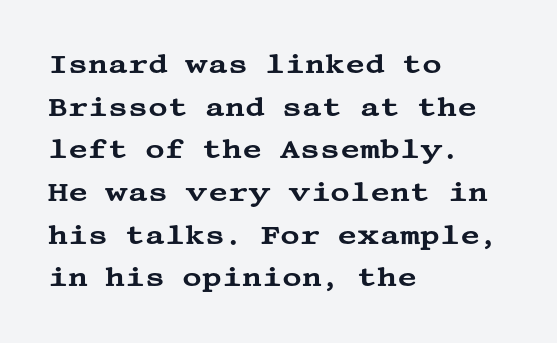
The words here are not underlined. Upright lettering throughout. This rendering leaves character spacing at its baseline value. These lines stack with their left ends in a neat column. Vertical spacing — default.
